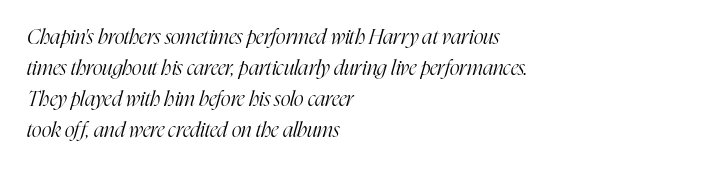
Q: Is the text bold? A: No.
Q: Is the text italic (slanted)? A: Yes, it leans right by about 16 degrees.
Q: Is the text underlined? A: No.
Q: How is the paragraph aligned? A: Left-aligned.
Q: Is the spacing between letters normal or unusually wide? A: Normal.
Q: Is the spacing between lines tight, normal or loose? A: Normal.
